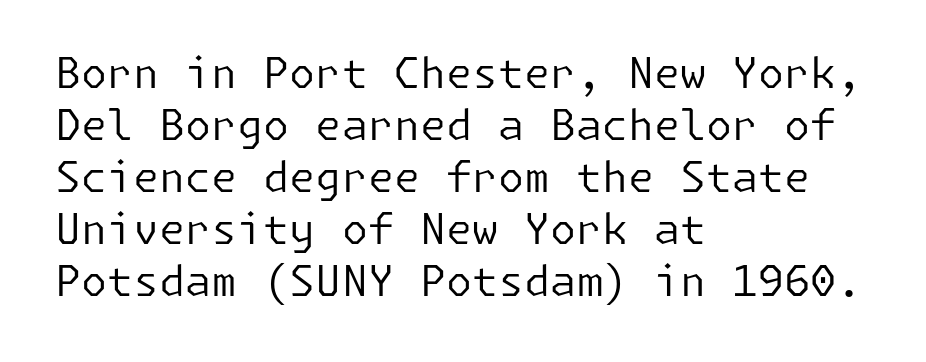
{"serif": "no", "italic": "no", "bold": "no", "weight": "regular", "width": "normal", "stroke_contrast": "low", "x_height": "medium", "underline": "no", "align": "left", "line_spacing_ratio": 1.24, "letter_spacing": "normal", "letter_spacing_em": 0.0, "glyph_px": 42}
